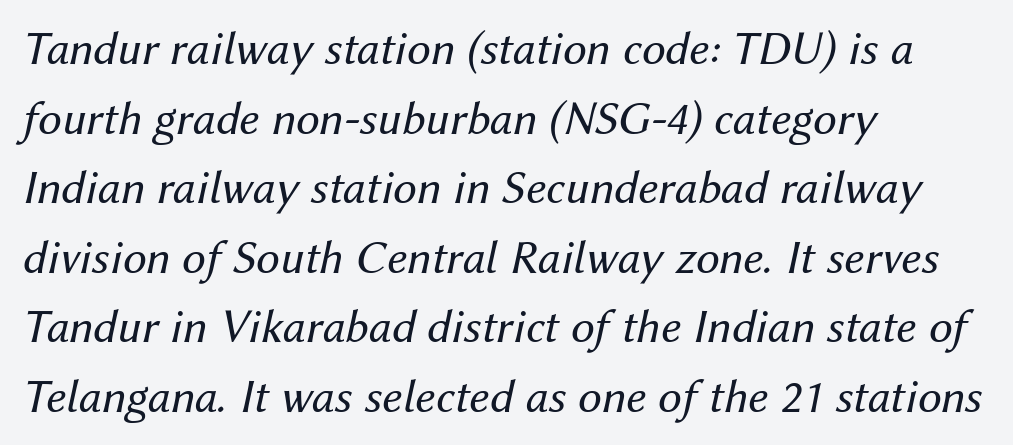
The rows are spaced the way most documents space them. Which margin do the lines hug? The left one — the right edge is uneven. These lines are rendered in a variable-pitch font. This is oblique type, the kind used for emphasis or titles. The zone under the glyphs is completely vacant.
